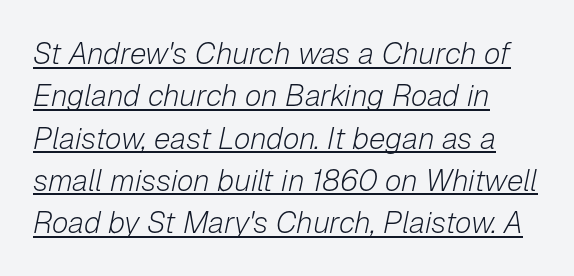
{"italic": "yes", "lean": "right", "slant_degrees": 12, "bold": "no", "weight": "light", "width": "normal", "stroke_contrast": "low", "x_height": "medium", "monospaced": "no", "underline": "yes", "align": "left", "line_spacing": "normal", "line_spacing_ratio": 1.41, "letter_spacing": "normal", "letter_spacing_em": 0.0, "glyph_px": 30}
